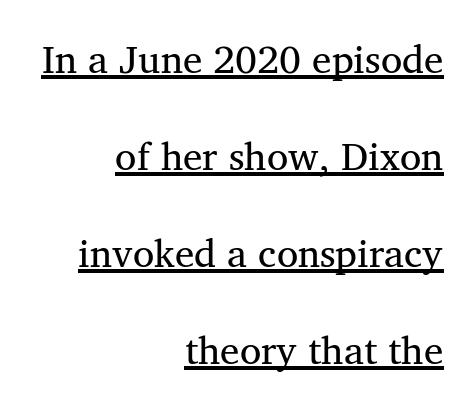
{"serif": "yes", "italic": "no", "bold": "no", "weight": "regular", "width": "normal", "stroke_contrast": "medium", "x_height": "medium", "monospaced": "no", "underline": "yes", "align": "right", "line_spacing": "loose", "line_spacing_ratio": 2.49, "letter_spacing": "normal", "letter_spacing_em": 0.0, "glyph_px": 39}
